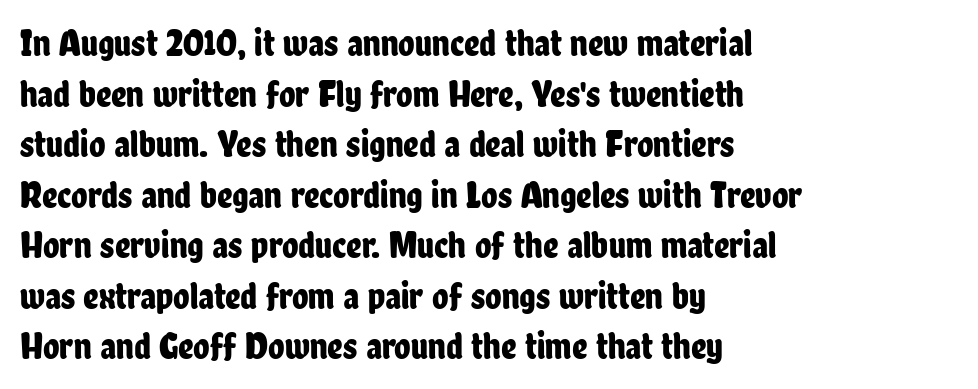
To sum up the face: it is a sans, with no serifs. Between one letter and the next there's only the usual sliver of space. Do the letters lean? They stand straight. Think of a printed novel: that variable character pitch is what you see here. Short and long lines alike share a common starting point at left. Honestly, the row spacing looks completely unremarkable.
